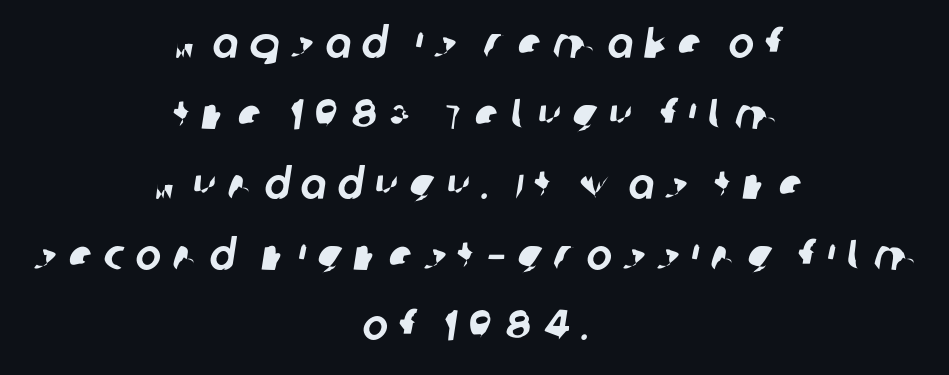
{"serif": "no", "width": "normal", "stroke_contrast": "low", "x_height": "large", "monospaced": "no", "underline": "no", "align": "center", "line_spacing": "normal", "line_spacing_ratio": 1.64, "letter_spacing": "wide", "letter_spacing_em": 0.27, "glyph_px": 43}
